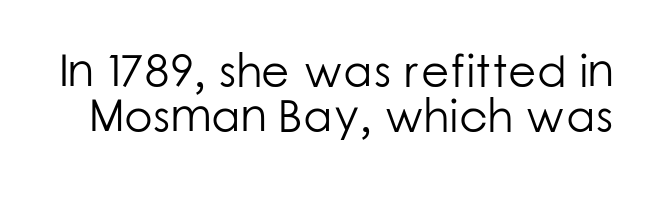
Rule under the text: the space is simply empty. Ink coverage per letter is moderate at most. The block of text is dense from top to bottom, with scant space between rows. Ordinary non-slanted type is in use. Is this a fixed-width face? No — the glyphs have proportional, varying widths. Each letter's strokes conclude bluntly, with no projecting serifs.
